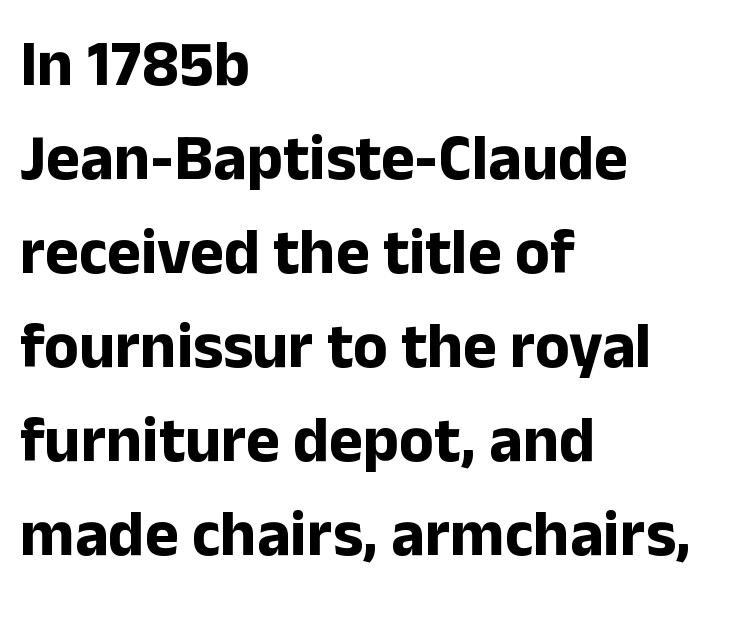
These lines are rendered in a variable-pitch font. The horizontal fit of the characters is conventional and even. Plenty of ink on the page — the face is bold. The characters display no serif detailing; their extremities are plain.
